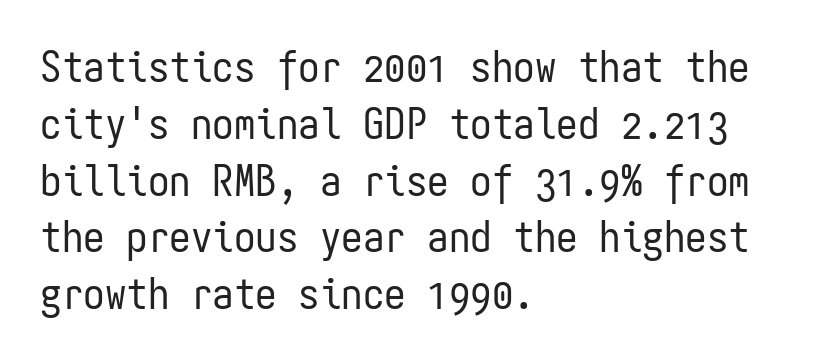
Q: Is the text bold? A: No.
Q: Is the text italic (slanted)? A: No, it is upright.
Q: Is the typeface a serif or a sans-serif typeface? A: Sans-serif.
Q: Is the text underlined? A: No.
Q: How is the paragraph aligned? A: Left-aligned.
Q: Is the spacing between letters normal or unusually wide? A: Normal.
Q: Is the spacing between lines tight, normal or loose? A: Normal.
Q: Width (condensed, normal, or wide)? A: Condensed.
Q: Stroke contrast? A: Low.
Q: x-height? A: Medium.
Q: Monospaced? A: Yes.
